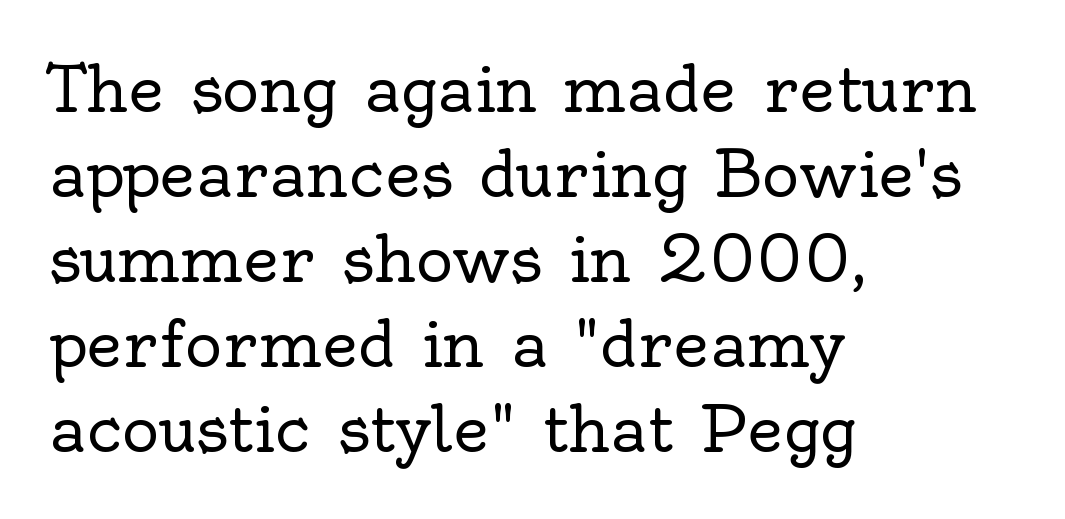
{"serif": "yes", "italic": "no", "bold": "no", "weight": "regular", "width": "normal", "x_height": "small", "monospaced": "no", "underline": "no", "align": "left", "line_spacing": "normal", "line_spacing_ratio": 1.35, "letter_spacing": "normal", "letter_spacing_em": 0.0, "glyph_px": 63}
